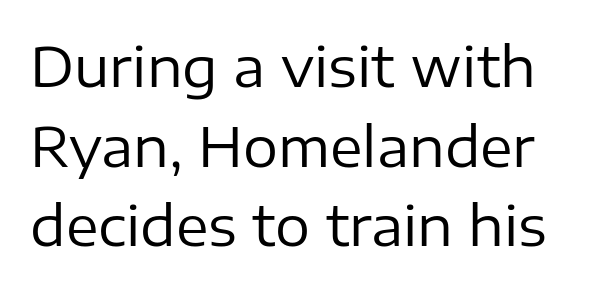
{"serif": "no", "italic": "no", "bold": "no", "weight": "regular", "width": "normal", "stroke_contrast": "low", "x_height": "medium", "monospaced": "no", "underline": "no", "line_spacing": "normal", "line_spacing_ratio": 1.45, "letter_spacing": "normal", "letter_spacing_em": 0.0, "glyph_px": 55}
